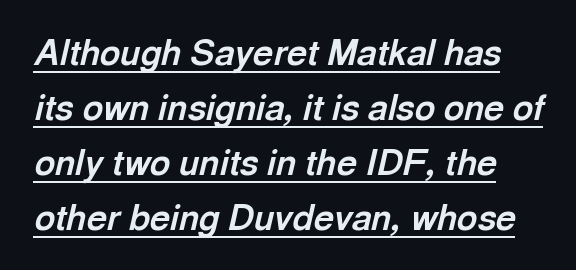
Looking at the ascenders, they clearly lean. What's the leading like? Ordinary, nothing unusual. These words are printed bold, with thick strokes throughout. This rendering features underlined lettering. Caption: standard tracking, unaltered. Is this a fixed-width face? No — the glyphs have proportional, varying widths.
